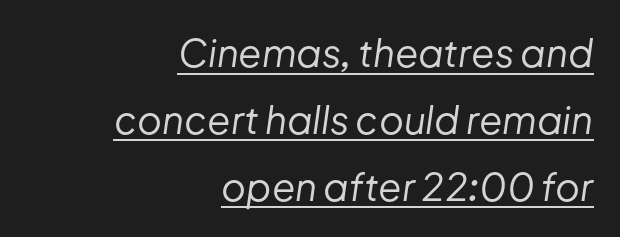
The image shows 38 px regular-weight type, italic (leaning right); set right-aligned, line spacing 1.76x, normal letter spacing, underlined; low stroke contrast and a medium x-height.
